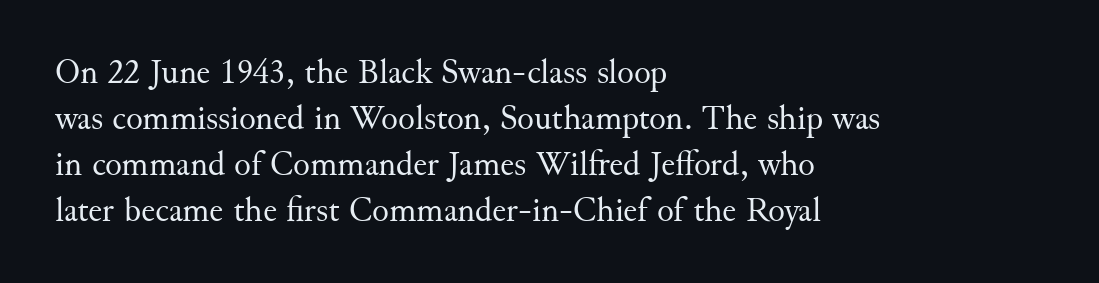
Q: Is the text bold? A: No.
Q: Is the text italic (slanted)? A: No, it is upright.
Q: Is the typeface a serif or a sans-serif typeface? A: Serif.
Q: Is the text underlined? A: No.
Q: How is the paragraph aligned? A: Left-aligned.
Q: Is the spacing between letters normal or unusually wide? A: Normal.
Q: Is the spacing between lines tight, normal or loose? A: Normal.
Q: Width (condensed, normal, or wide)? A: Normal.
Q: Stroke contrast? A: Medium.
Q: x-height? A: Small.
Q: Monospaced? A: No.
